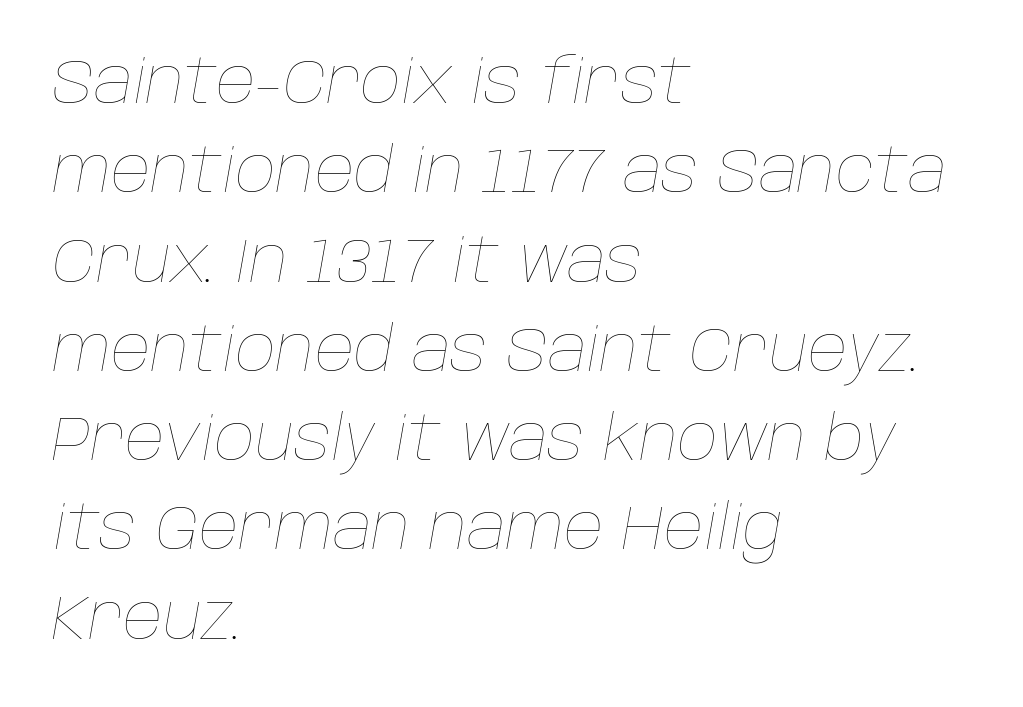
The letterforms sit shoulder to shoulder at normal distance. Is this a fixed-width face? No — the glyphs have proportional, varying widths. Horizontally, the lines are justified to the leading edge only. A bare baseline throughout the passage. The font sits on the lighter half of the weight spectrum, regular included.
